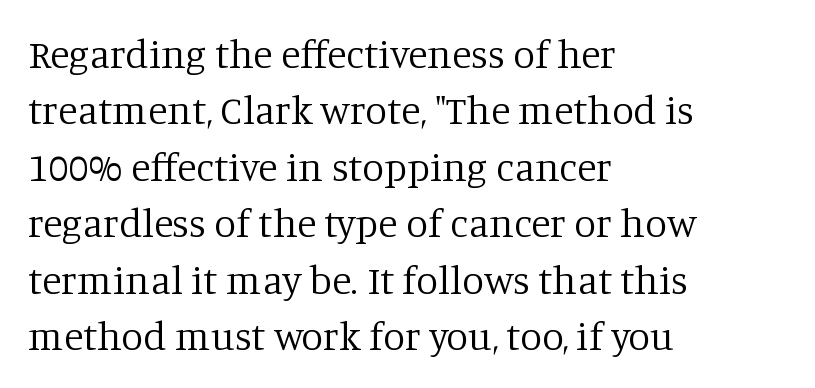
The font's upright variant was chosen for this text. The passage shown is typed in a proportional face where columns would drift. Compared with a centered layout, this one pins lines to the left instead. Whoever set this chose a conventional vertical rhythm. A light-to-regular cut is what we see here.
